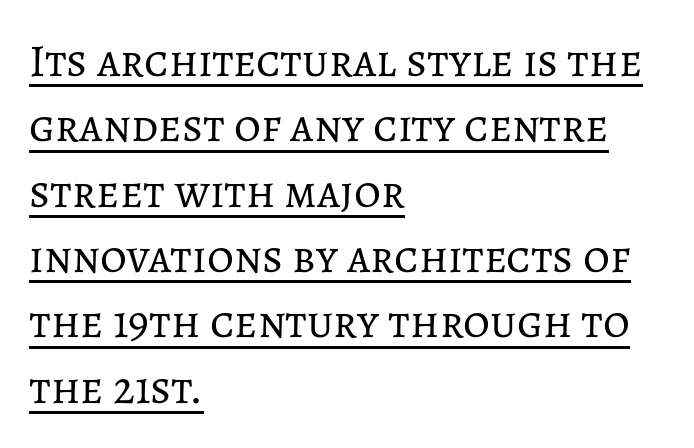
Q: Is the text bold? A: No.
Q: Is the text italic (slanted)? A: No, it is upright.
Q: Is the text underlined? A: Yes.
Q: How is the paragraph aligned? A: Left-aligned.
Q: Is the spacing between letters normal or unusually wide? A: Normal.
Q: Is the spacing between lines tight, normal or loose? A: Normal.
Q: Width (condensed, normal, or wide)? A: Normal.
Q: Stroke contrast? A: Low.
Q: x-height? A: Medium.
Q: Monospaced? A: No.
